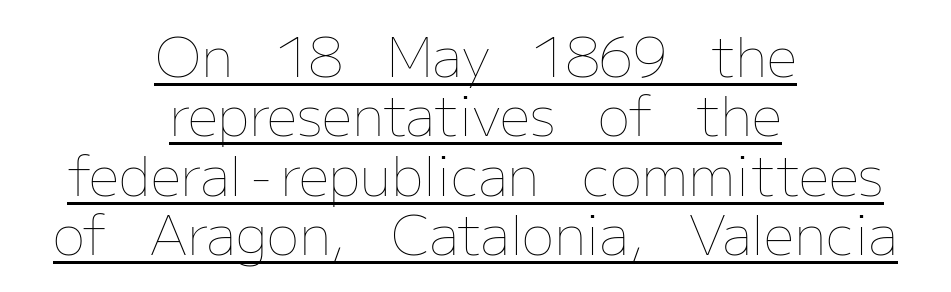
The image shows 54 px thin type, upright; set centered, tight line spacing (1.1x), normal letter spacing, underlined; low stroke contrast and a medium x-height.
